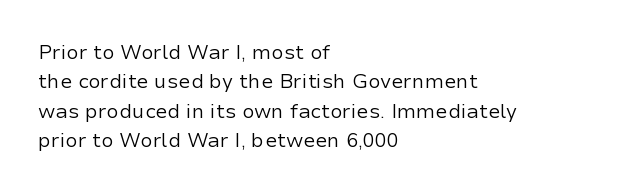
Look at the tracking — it's just the regular setting, nothing added. This sample keeps an unexceptional amount of space between lines. A typesetter would mark this as roman, not italic. Each row of text sits above clean, open space. Ink coverage per letter is moderate at most. This rendering uses left alignment, leaving the right contour irregular.
